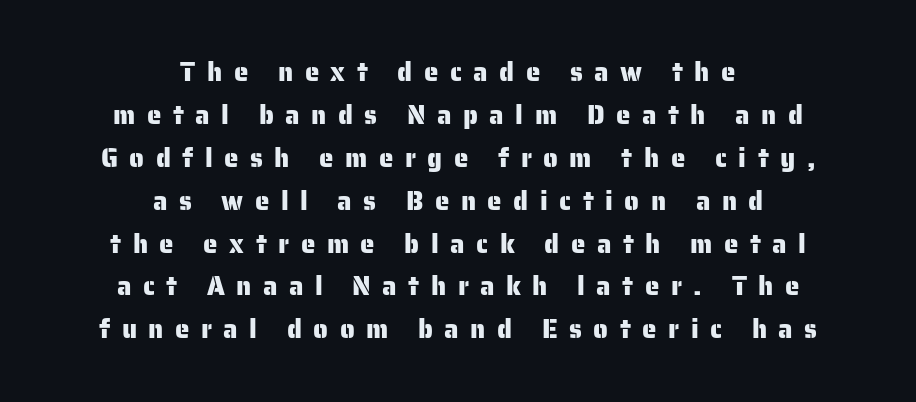
In terms of leading, this rendering sits right in the middle. Posture: upright roman. The letters are spread apart with noticeably loose tracking. The string is rendered with underlining switched off. Casual observation: everything's sitting right in the middle.
